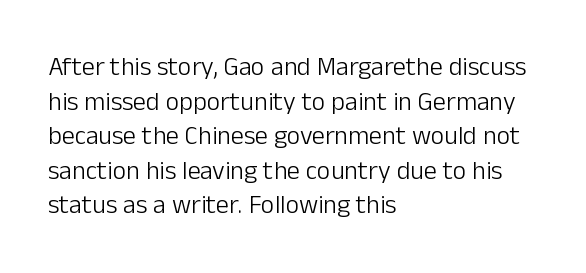
{"italic": "no", "bold": "no", "underline": "no", "align": "left", "line_spacing": "normal", "line_spacing_ratio": 1.33, "letter_spacing": "normal", "letter_spacing_em": 0.0, "glyph_px": 26}
